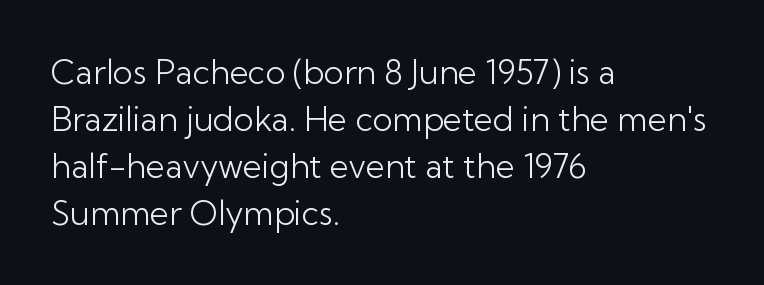
{"serif": "no", "italic": "no", "bold": "no", "weight": "light", "width": "normal", "stroke_contrast": "low", "x_height": "medium", "monospaced": "no", "underline": "no", "align": "left", "line_spacing": "normal", "line_spacing_ratio": 1.42, "letter_spacing": "normal", "letter_spacing_em": 0.0, "glyph_px": 33}
